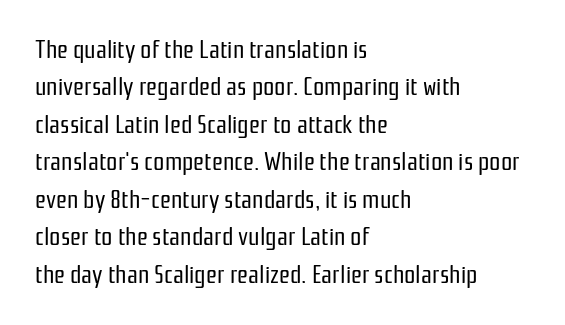
Q: Is the text bold? A: No.
Q: Is the text italic (slanted)? A: No, it is upright.
Q: Is the text underlined? A: No.
Q: How is the paragraph aligned? A: Left-aligned.
Q: Is the spacing between letters normal or unusually wide? A: Normal.
Q: Is the spacing between lines tight, normal or loose? A: Normal.
